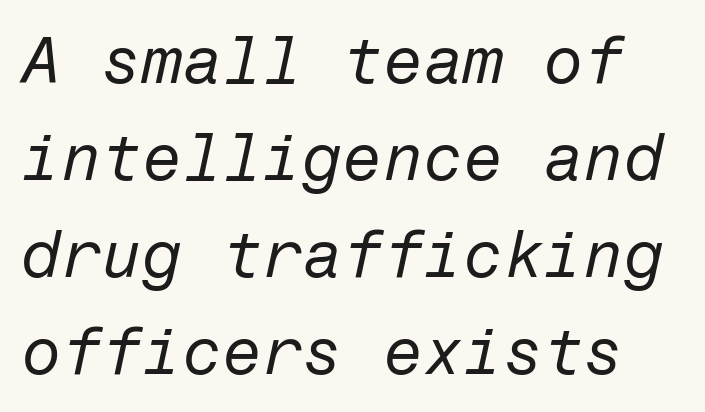
Q: Is the text bold? A: No.
Q: Is the text italic (slanted)? A: Yes, it leans right by about 12 degrees.
Q: Is the text underlined? A: No.
Q: Is the spacing between letters normal or unusually wide? A: Normal.
Q: Is the spacing between lines tight, normal or loose? A: Normal.
Q: Width (condensed, normal, or wide)? A: Normal.
Q: Stroke contrast? A: Low.
Q: x-height? A: Medium.
